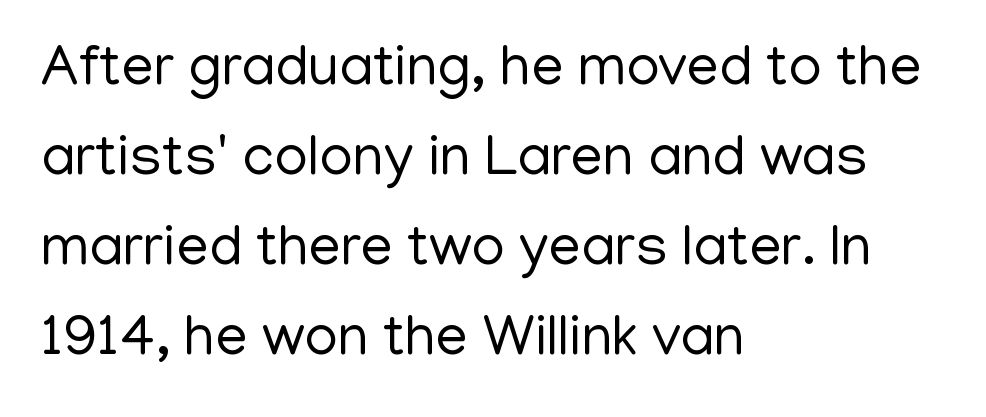
{"serif": "no", "italic": "no", "bold": "no", "weight": "regular", "width": "normal", "stroke_contrast": "low", "x_height": "medium", "monospaced": "no", "underline": "no", "align": "left", "line_spacing": "normal", "line_spacing_ratio": 1.55, "letter_spacing": "normal", "letter_spacing_em": 0.0, "glyph_px": 58}
